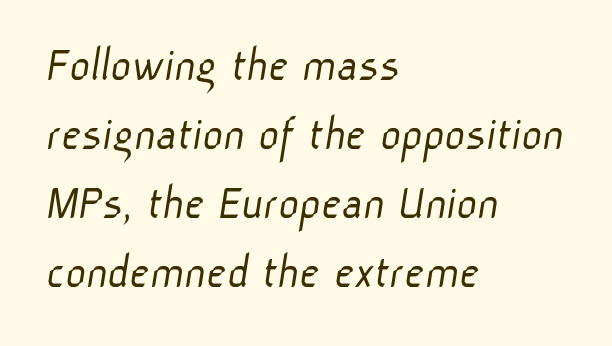
Q: Is the text bold? A: No.
Q: Is the typeface a serif or a sans-serif typeface? A: Sans-serif.
Q: Is the text underlined? A: No.
Q: How is the paragraph aligned? A: Left-aligned.
Q: Is the spacing between letters normal or unusually wide? A: Normal.
Q: Is the spacing between lines tight, normal or loose? A: Normal.
Q: Width (condensed, normal, or wide)? A: Normal.
Q: Stroke contrast? A: Low.
Q: x-height? A: Medium.
Q: Monospaced? A: No.
